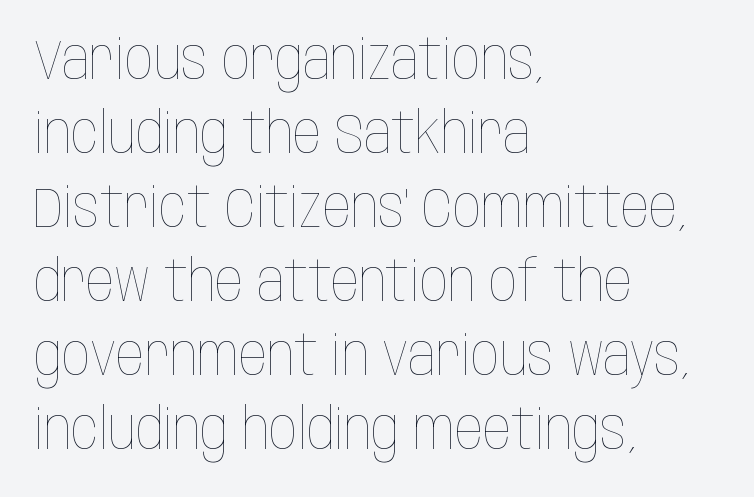
Nope, not italic — everything's standing straight. The setting favours the left margin, as ordinary paragraphs usually do. The letters sit at their default tracking, neither squeezed nor spread. The lines sit at an ordinary, default distance from one another. Just letters on the line, the space beneath them empty. You could not count columns in this text — the font is proportionally spaced.
